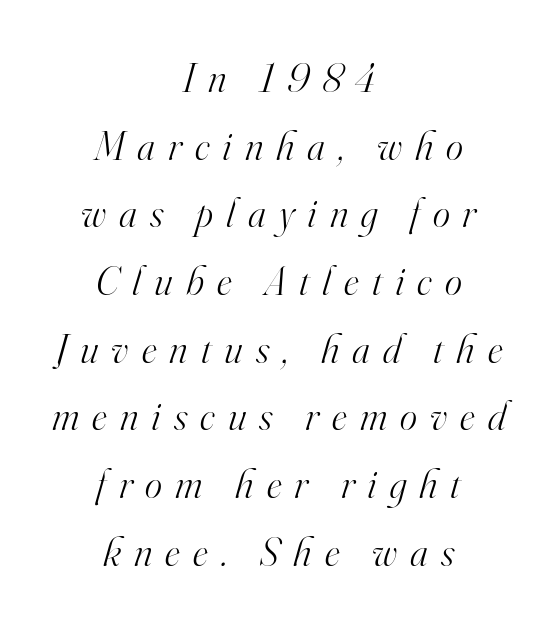
A typesetter would call this heavily tracked-out type. This rendering features lettering with no underline. Quick note: interline space is typical. The font sits on the lighter half of the weight spectrum, regular included. The face used here is proportionally spaced, like ordinary book or web type.
